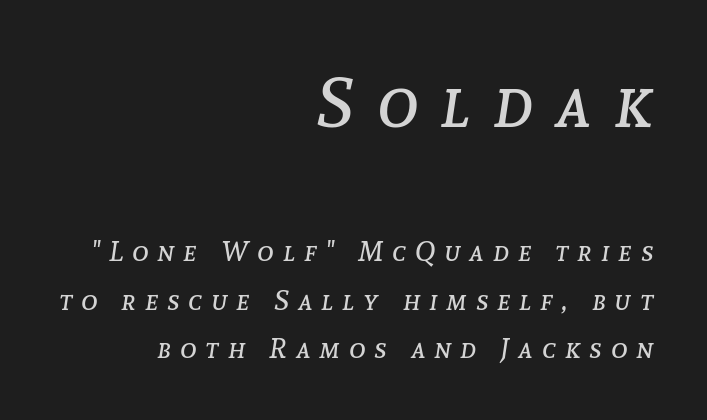
The rendering uses natural spacing where letterforms have individual widths. You get the large type first, then a drop to smaller type. The face looks like a standard text weight, possibly lighter. Compared with typical body copy, the letter spacing here is much looser. Only glyphs here, with clear space below each row. Horizontal alignment here is rightward, an uncommon choice for prose.
